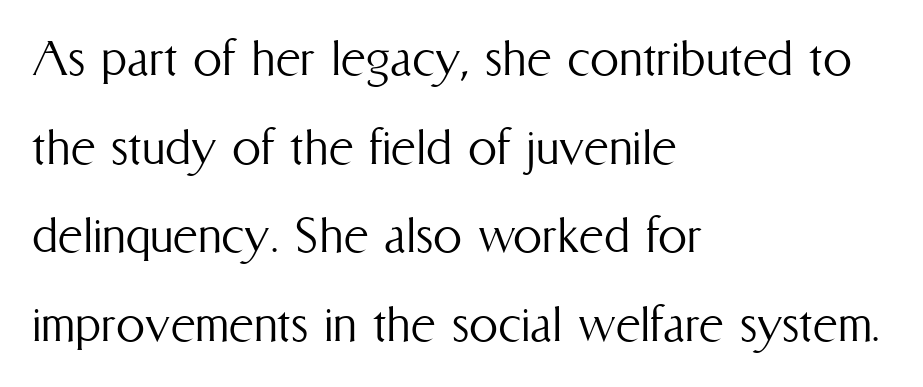
The image shows 58 px light, condensed type, upright; set left-aligned, normal line spacing (1.53x), normal letter spacing, not underlined; medium stroke contrast and a medium x-height.
